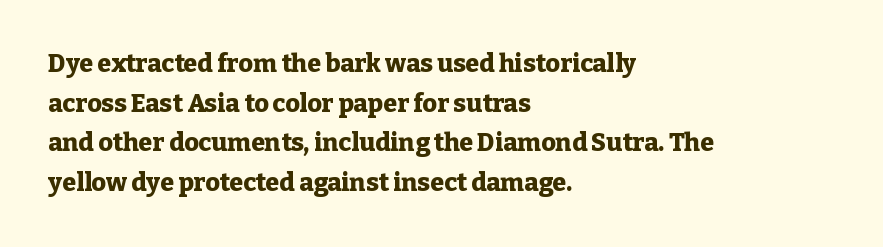
Q: Is the text bold? A: Yes.
Q: Is the text italic (slanted)? A: No, it is upright.
Q: Is the text underlined? A: No.
Q: How is the paragraph aligned? A: Left-aligned.
Q: Is the spacing between letters normal or unusually wide? A: Normal.
Q: Is the spacing between lines tight, normal or loose? A: Normal.
